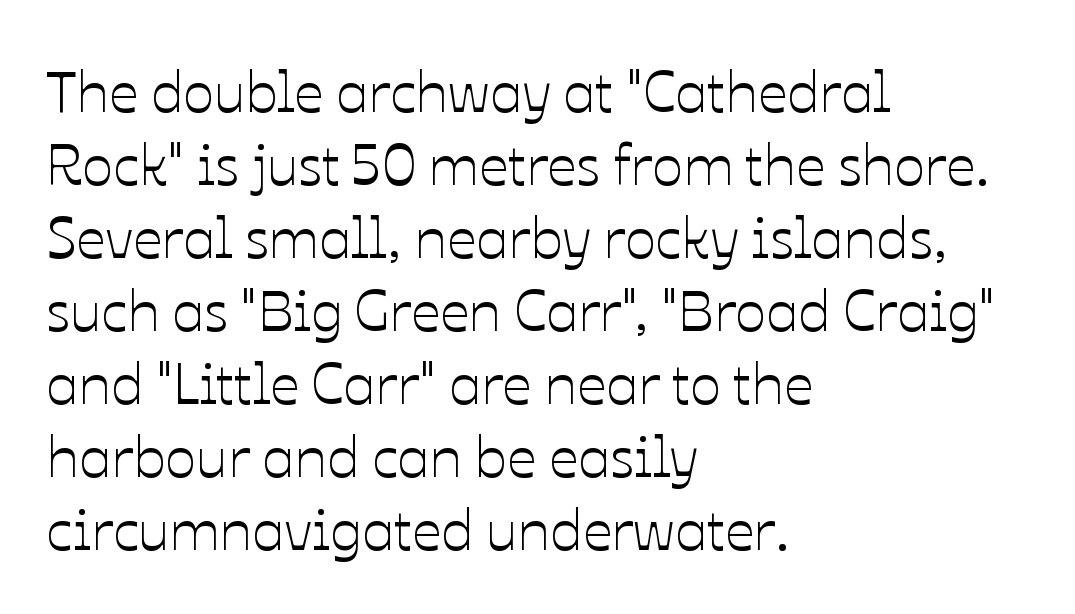
{"italic": "no", "width": "normal", "stroke_contrast": "low", "x_height": "medium", "monospaced": "no", "underline": "no", "align": "left", "line_spacing": "normal", "line_spacing_ratio": 1.26, "letter_spacing": "normal", "letter_spacing_em": 0.0, "glyph_px": 58}
